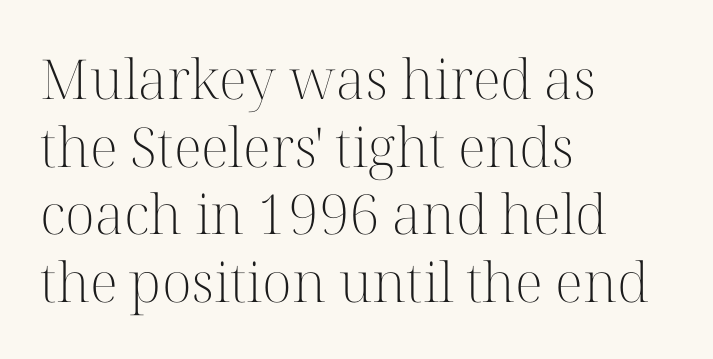
The image shows 55 px light serif type, upright; set left-aligned, line spacing 1.23x, normal letter spacing, not underlined; high stroke contrast and a medium x-height.
